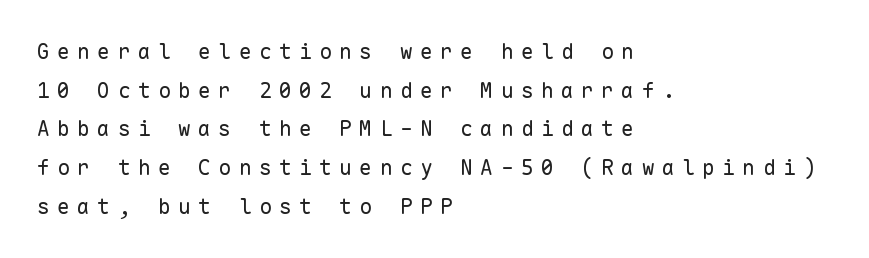
Q: Is the text bold? A: No.
Q: Is the text italic (slanted)? A: No, it is upright.
Q: Is the text underlined? A: No.
Q: How is the paragraph aligned? A: Left-aligned.
Q: Is the spacing between letters normal or unusually wide? A: Unusually wide.
